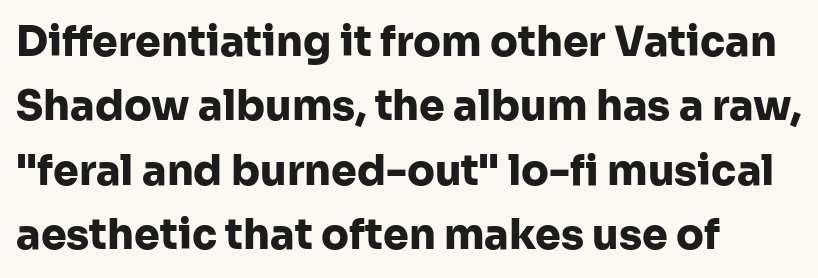
The image shows 41 px heavy sans-serif type, upright; set left-aligned, normal line spacing (1.57x), normal letter spacing, not underlined; low stroke contrast and a medium x-height.
